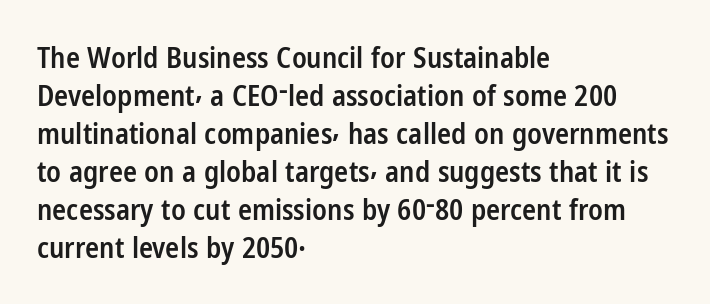
Q: Is the text bold? A: Semi-bold.
Q: Is the text italic (slanted)? A: No, it is upright.
Q: Is the typeface a serif or a sans-serif typeface? A: Sans-serif.
Q: Is the text underlined? A: No.
Q: How is the paragraph aligned? A: Left-aligned.
Q: Is the spacing between letters normal or unusually wide? A: Normal.
Q: Is the spacing between lines tight, normal or loose? A: Normal.
Q: Width (condensed, normal, or wide)? A: Condensed.
Q: Stroke contrast? A: Low.
Q: x-height? A: Medium.
Q: Monospaced? A: No.
